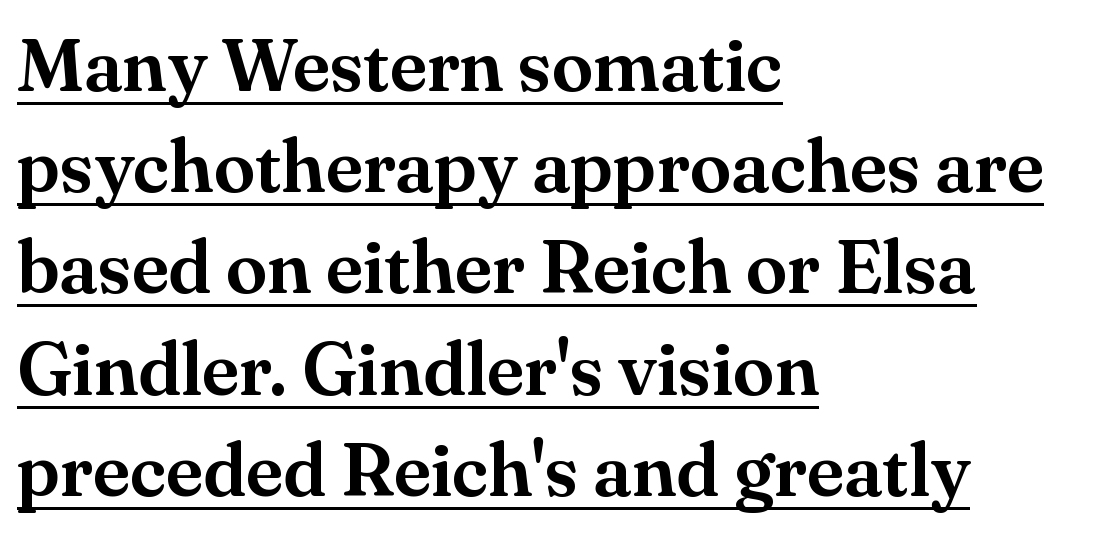
{"serif": "yes", "italic": "no", "width": "normal", "stroke_contrast": "medium", "x_height": "small", "monospaced": "no", "underline": "yes", "align": "left", "line_spacing": "normal", "line_spacing_ratio": 1.35, "letter_spacing": "normal", "letter_spacing_em": 0.0, "glyph_px": 75}
